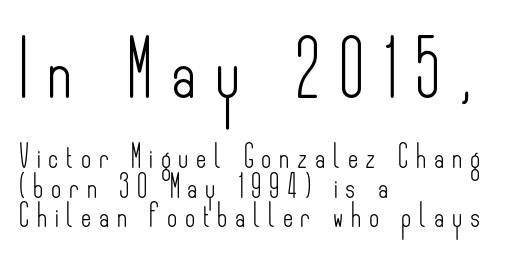
The image shows 54 px light, condensed sans-serif type, upright; set left-aligned, normal line spacing (1.36x), unusually wide letter spacing (+0.35 em), not underlined; the first (top) block is 2.45x larger; low stroke contrast and a small x-height.
